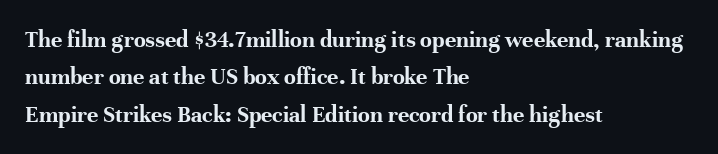
The image shows 24 px bold type, upright; set left-aligned, normal line spacing (1.56x), normal letter spacing, not underlined.
